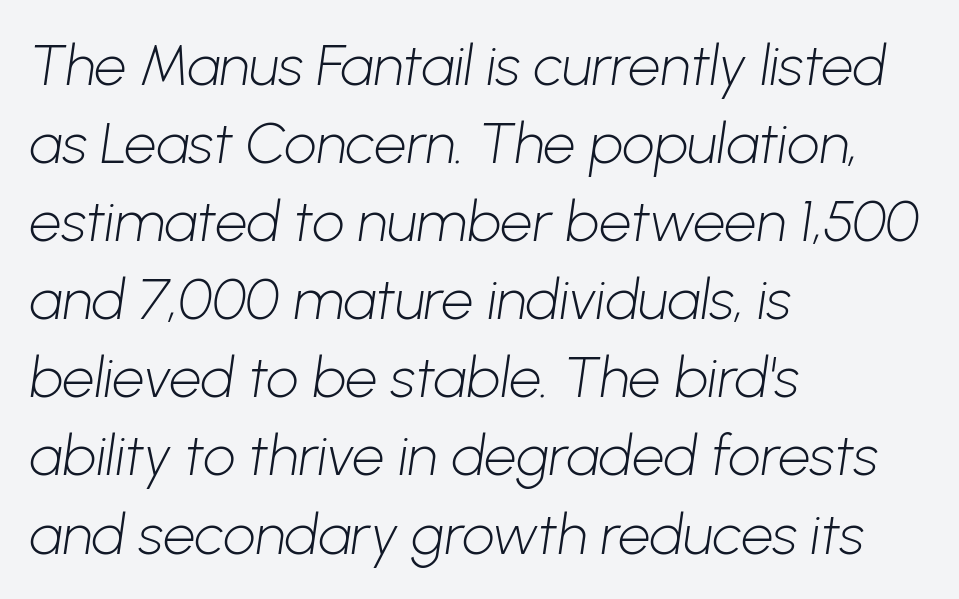
The image shows 57 px light sans-serif type; set left-aligned, normal line spacing (1.37x), normal letter spacing, not underlined; low stroke contrast and a medium x-height.
